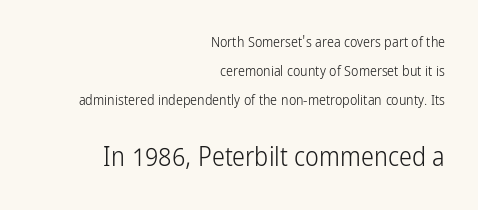
The lower block of text is set noticeably larger than the block above it. Rule under the text: the space is simply empty. Tracking value appears to be zero — textbook default spacing. These glyphs show unthickened strokes, regular width or finer. In terms of posture, this sample is upright. Each line ends at the same right margin while the left side varies.
